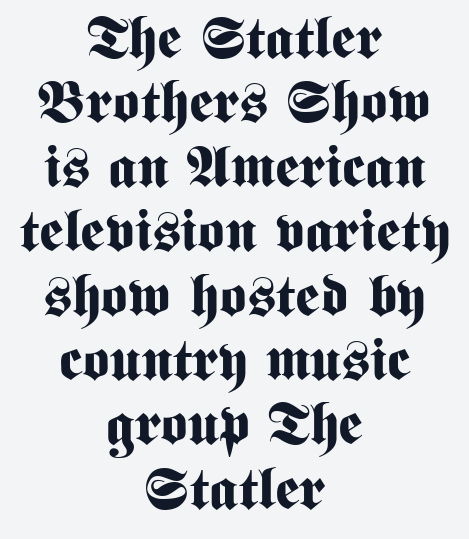
Ascenders rise straight up at ninety degrees. If you folded the block vertically in half, each line would mirror itself in length. Spacing verdict: proportional, widths tailored to each character. Heft: maximum for text — a bold. Each letter's strokes conclude bluntly, with no projecting serifs.
